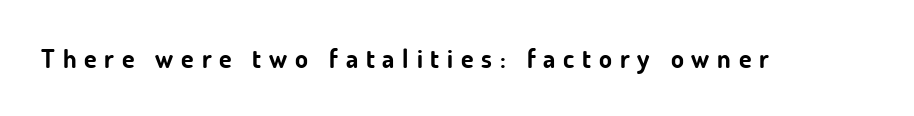
The face used here has the dense, thick strokes of a bold. Descender tails drop into unmarked territory. The typography opts for an upright posture over an oblique one. Students, note that the glyphs here are deliberately spaced far apart.
